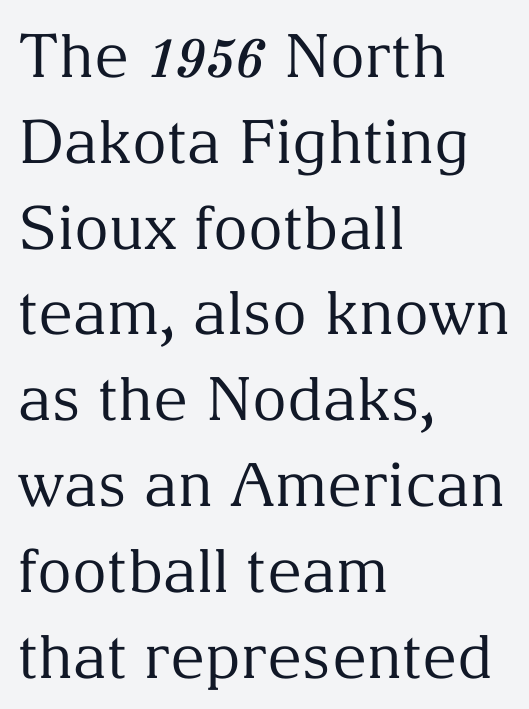
Q: Is the text bold? A: No.
Q: Is the text italic (slanted)? A: No, it is upright.
Q: Is the typeface a serif or a sans-serif typeface? A: Serif.
Q: Is the text underlined? A: No.
Q: How is the paragraph aligned? A: Left-aligned.
Q: Is the spacing between letters normal or unusually wide? A: Normal.
Q: Is the spacing between lines tight, normal or loose? A: Normal.
Q: Width (condensed, normal, or wide)? A: Normal.
Q: Stroke contrast? A: Medium.
Q: x-height? A: Medium.
Q: Monospaced? A: No.
